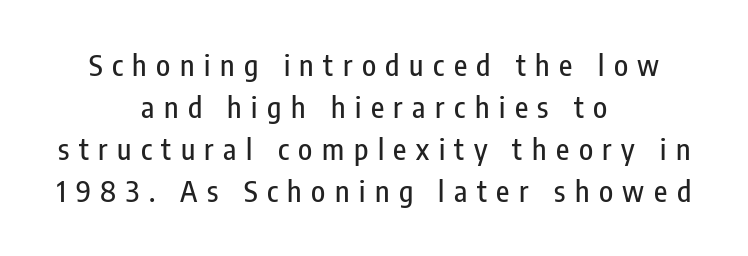
Every stem runs plumb, perpendicular to the baseline. Does extra space separate the letters? Yes, quite a lot of it. The designer left line spacing at the default. Short and long lines alike share a common midpoint. Character widths vary here, with narrow letters taking less room than wide ones. Lines of text with bare space underneath.
